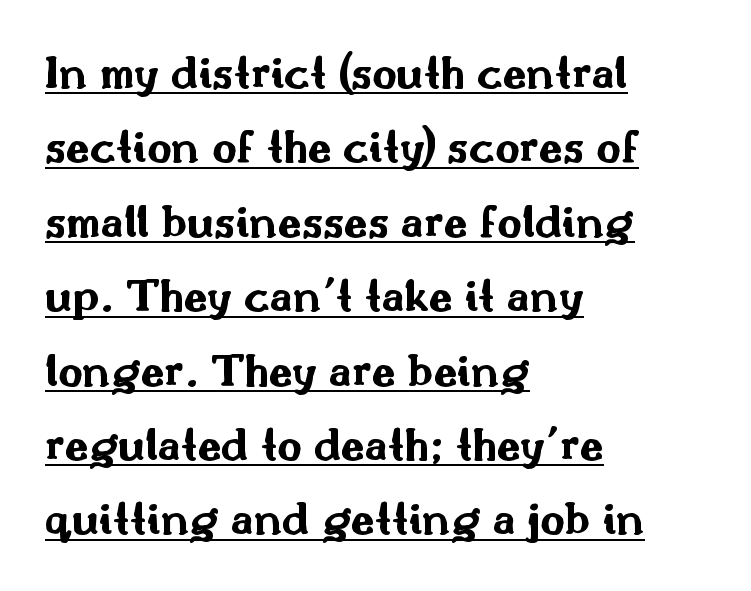
{"serif": "no", "italic": "no", "bold": "yes", "weight": "bold", "width": "wide", "stroke_contrast": "medium", "x_height": "small", "monospaced": "no", "underline": "yes", "align": "left", "line_spacing": "normal", "line_spacing_ratio": 1.55, "letter_spacing": "normal", "letter_spacing_em": 0.0, "glyph_px": 48}
